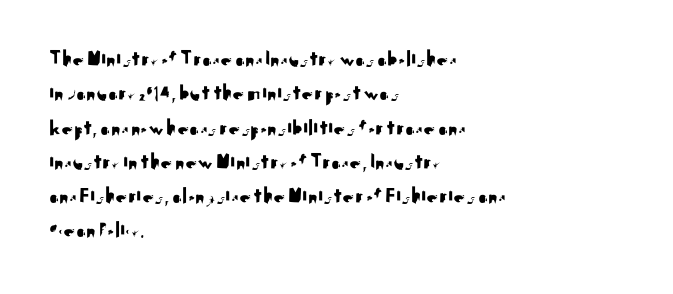
{"italic": "no", "underline": "no", "align": "left", "line_spacing": "normal", "line_spacing_ratio": 1.49, "letter_spacing": "normal", "letter_spacing_em": 0.0, "glyph_px": 23}
